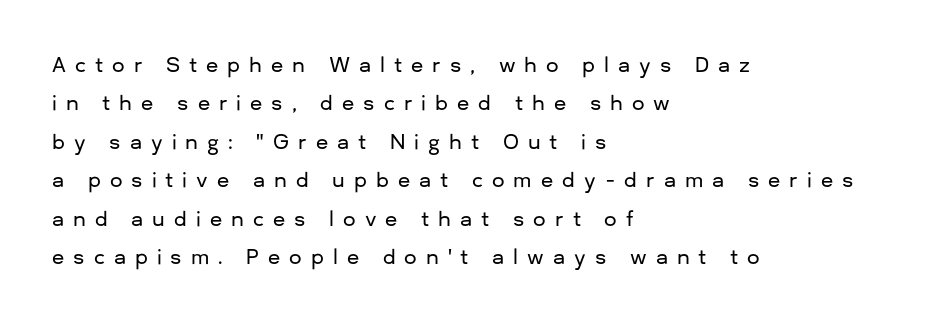
If you drew a line through each stem, it would be perfectly vertical. Letter spacing: wide. Decoration check: the copy has no underline. This sample trades compactness for vertical openness between lines. Where is the straight margin? On the left.
